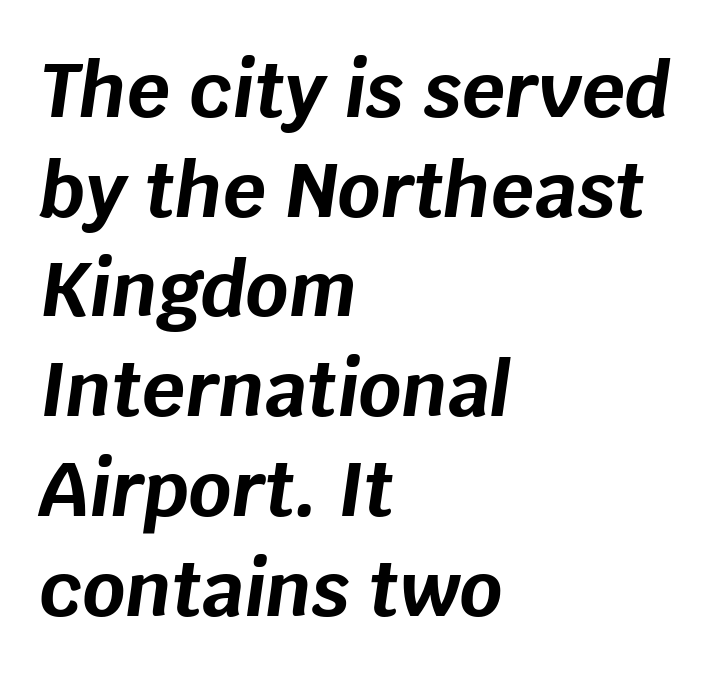
The image shows 75 px bold type, italic (leaning right); set left-aligned, normal line spacing (1.33x), normal letter spacing, not underlined; low stroke contrast and a large x-height.
